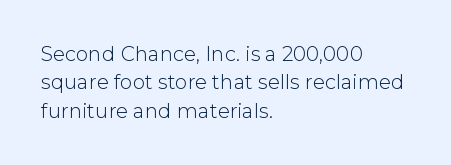
Q: Is the text bold? A: No.
Q: Is the text italic (slanted)? A: No, it is upright.
Q: Is the text underlined? A: No.
Q: How is the paragraph aligned? A: Left-aligned.
Q: Is the spacing between letters normal or unusually wide? A: Normal.
Q: Is the spacing between lines tight, normal or loose? A: Normal.
